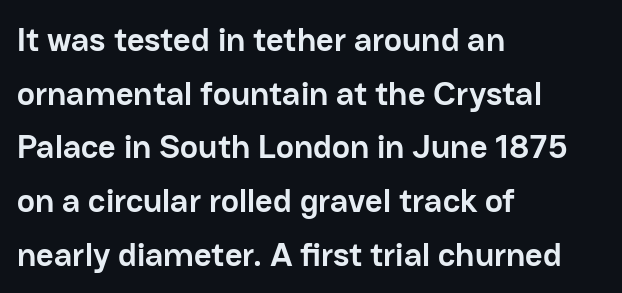
{"serif": "no", "italic": "no", "bold": "yes", "weight": "semibold", "width": "normal", "stroke_contrast": "low", "x_height": "medium", "monospaced": "no", "underline": "no", "align": "left", "line_spacing": "normal", "line_spacing_ratio": 1.58, "letter_spacing": "normal", "letter_spacing_em": 0.0, "glyph_px": 34}
